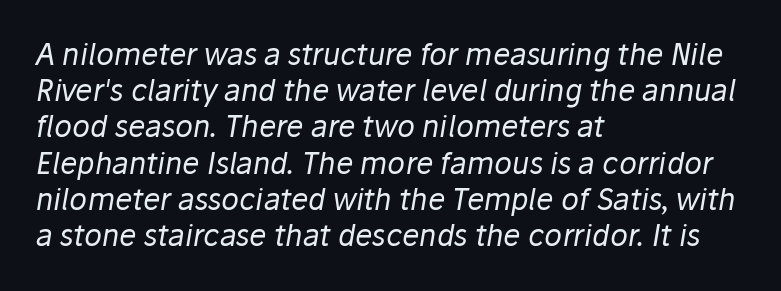
The type is set solid horizontally, with unmodified tracking. The rows are spaced the way most documents space them. A quiet, ordinary-to-light weight characterises the typeface. The letters advance in unequal steps, a hallmark of proportional type.
